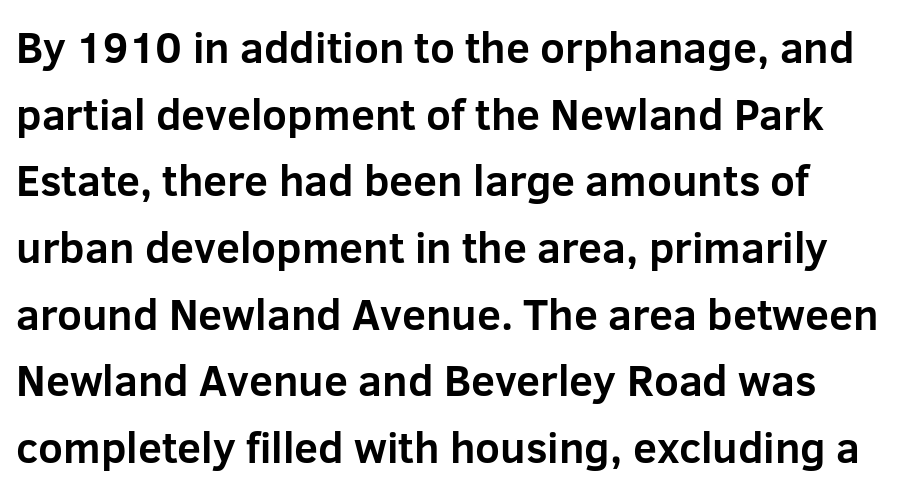
Q: Is the text bold? A: Yes.
Q: Is the text italic (slanted)? A: No, it is upright.
Q: Is the typeface a serif or a sans-serif typeface? A: Sans-serif.
Q: Is the text underlined? A: No.
Q: How is the paragraph aligned? A: Left-aligned.
Q: Is the spacing between letters normal or unusually wide? A: Normal.
Q: Is the spacing between lines tight, normal or loose? A: Normal.
Q: Width (condensed, normal, or wide)? A: Normal.
Q: Stroke contrast? A: Low.
Q: x-height? A: Medium.
Q: Monospaced? A: No.
